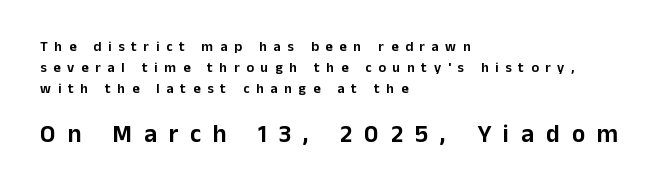
The line texture is sparse and dotted thanks to wide tracking. The passage shown stacks its lines at a standard gap. Quick note: underline off. Layout note: lines flush left.
